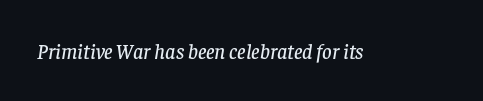
The image shows 21 px text type, italic (leaning right); set normal letter spacing, not underlined.
